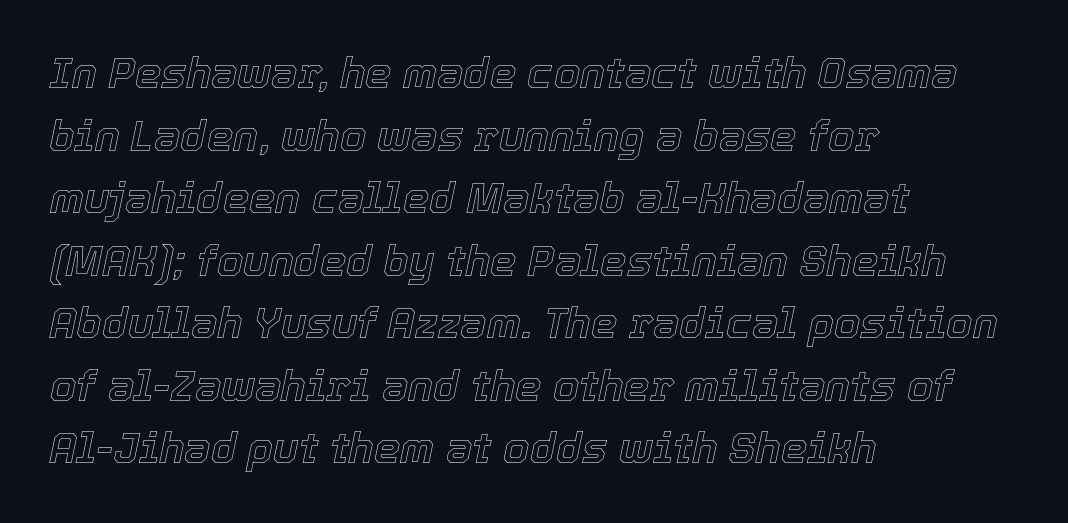
Q: Is the text italic (slanted)? A: Yes, it leans right by about 12 degrees.
Q: Is the text underlined? A: No.
Q: How is the paragraph aligned? A: Left-aligned.
Q: Is the spacing between letters normal or unusually wide? A: Normal.
Q: Is the spacing between lines tight, normal or loose? A: Normal.
Q: Width (condensed, normal, or wide)? A: Normal.
Q: x-height? A: Medium.
Q: Monospaced? A: No.
